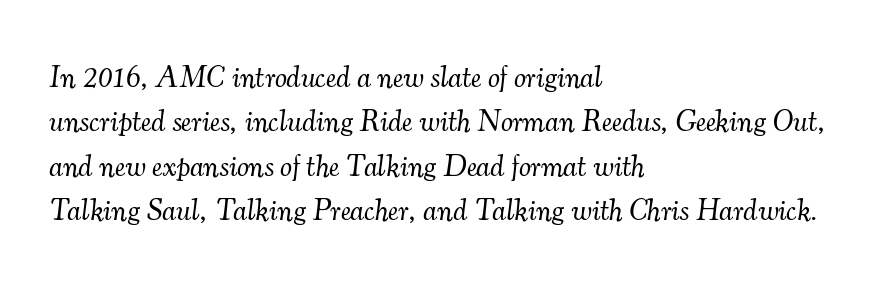
The image shows 30 px light serif type, italic (leaning right); set left-aligned, normal line spacing (1.48x), normal letter spacing, not underlined; medium stroke contrast and a small x-height.
